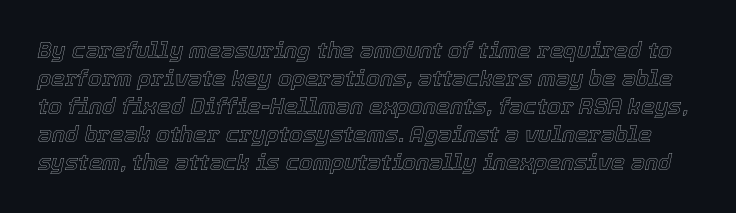
The image shows 22 px text type, italic (leaning right); set normal line spacing (1.27x), normal letter spacing, not underlined.
